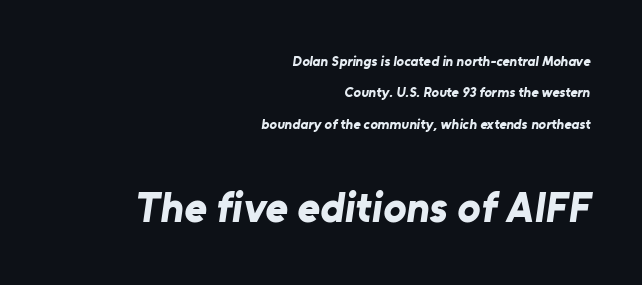
The image shows 43 px bold sans-serif type; set right-aligned, loose line spacing (2.25x), normal letter spacing, not underlined; the second (bottom) block is 3.07x larger; low stroke contrast and a medium x-height.
